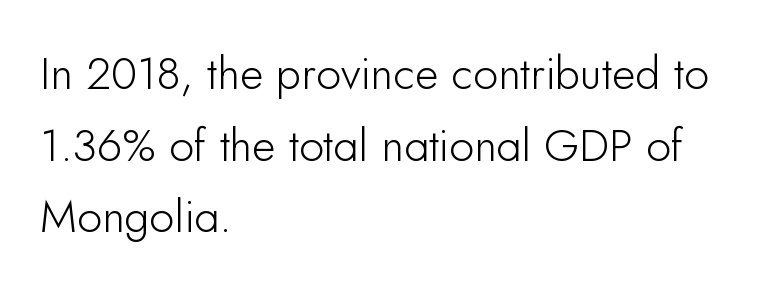
Q: Is the text italic (slanted)? A: No, it is upright.
Q: Is the typeface a serif or a sans-serif typeface? A: Sans-serif.
Q: Is the text underlined? A: No.
Q: How is the paragraph aligned? A: Left-aligned.
Q: Is the spacing between letters normal or unusually wide? A: Normal.
Q: Is the spacing between lines tight, normal or loose? A: Normal.
Q: Width (condensed, normal, or wide)? A: Normal.
Q: Stroke contrast? A: Low.
Q: x-height? A: Small.
Q: Monospaced? A: No.
